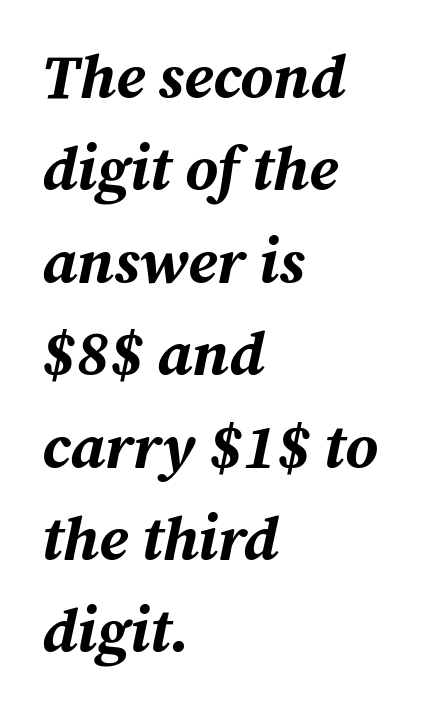
Q: Is the text bold? A: Yes.
Q: Is the text italic (slanted)? A: Yes, it leans right by about 12 degrees.
Q: Is the text underlined? A: No.
Q: How is the paragraph aligned? A: Left-aligned.
Q: Is the spacing between letters normal or unusually wide? A: Normal.
Q: Is the spacing between lines tight, normal or loose? A: Normal.
Q: Width (condensed, normal, or wide)? A: Normal.
Q: Stroke contrast? A: Medium.
Q: x-height? A: Medium.
Q: Monospaced? A: No.
